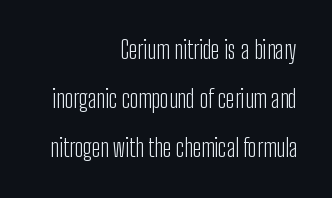
{"italic": "no", "bold": "no", "underline": "no", "align": "right", "line_spacing": "loose", "line_spacing_ratio": 2.04, "letter_spacing": "normal", "letter_spacing_em": 0.0, "glyph_px": 24}
